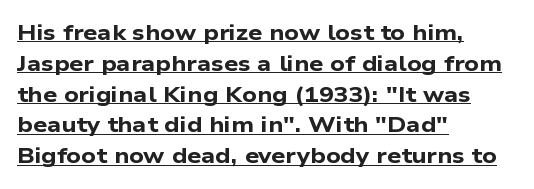
{"bold": "yes", "underline": "yes", "align": "left", "line_spacing": "normal", "line_spacing_ratio": 1.4, "letter_spacing": "normal", "letter_spacing_em": 0.0, "glyph_px": 22}
